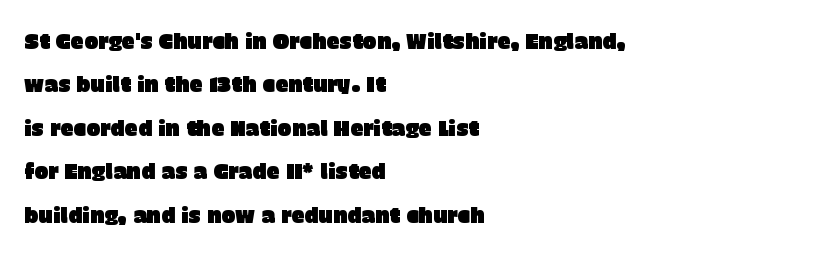
The image shows 21 px text type, upright; set left-aligned, loose line spacing (2.07x), normal letter spacing, not underlined.
